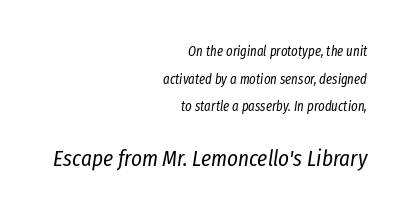
Beneath every word, the page is bare. Two sizes are in play, and the larger belongs to the second block. The font sits on the lighter half of the weight spectrum, regular included. Tracking value appears to be zero — textbook default spacing. The line-height multiplier appears high, well above default.
